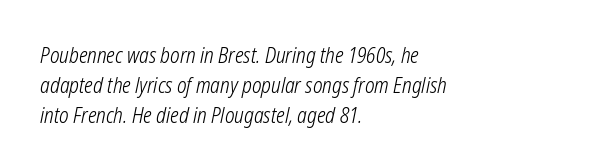
{"italic": "yes", "lean": "right", "slant_degrees": 12, "bold": "no", "underline": "no", "align": "left", "line_spacing": "normal", "line_spacing_ratio": 1.42, "letter_spacing": "normal", "letter_spacing_em": 0.0, "glyph_px": 21}
